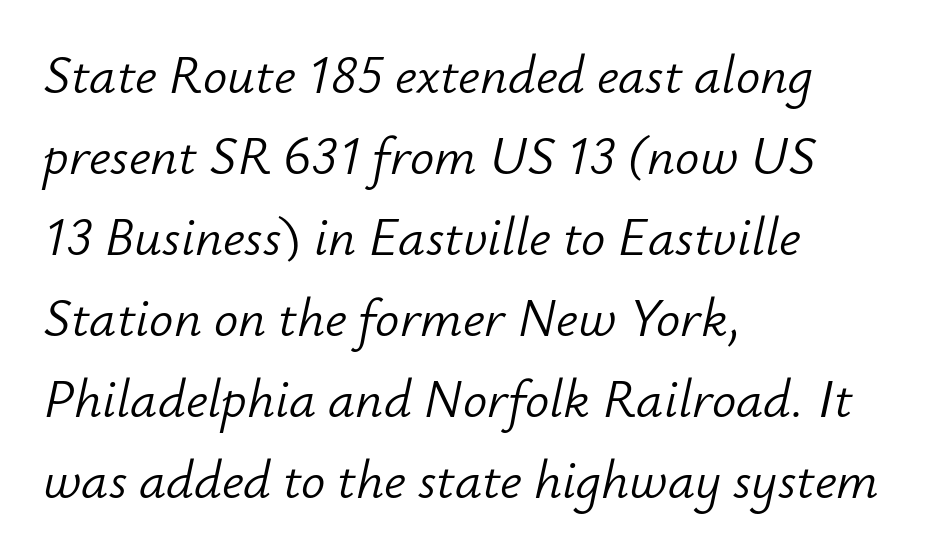
{"italic": "yes", "lean": "right", "slant_degrees": 12, "bold": "no", "weight": "light", "width": "normal", "stroke_contrast": "low", "x_height": "small", "monospaced": "no", "underline": "no", "align": "left", "line_spacing": "normal", "line_spacing_ratio": 1.5, "letter_spacing": "normal", "letter_spacing_em": 0.0, "glyph_px": 54}
